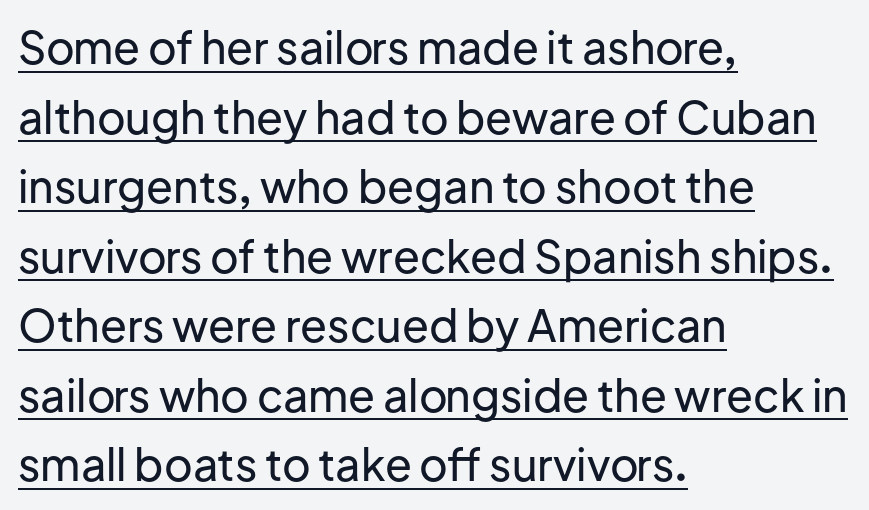
Q: Is the text italic (slanted)? A: No, it is upright.
Q: Is the typeface a serif or a sans-serif typeface? A: Sans-serif.
Q: Is the text underlined? A: Yes.
Q: How is the paragraph aligned? A: Left-aligned.
Q: Is the spacing between letters normal or unusually wide? A: Normal.
Q: Is the spacing between lines tight, normal or loose? A: Normal.
Q: Width (condensed, normal, or wide)? A: Normal.
Q: Stroke contrast? A: Low.
Q: x-height? A: Medium.
Q: Monospaced? A: No.
